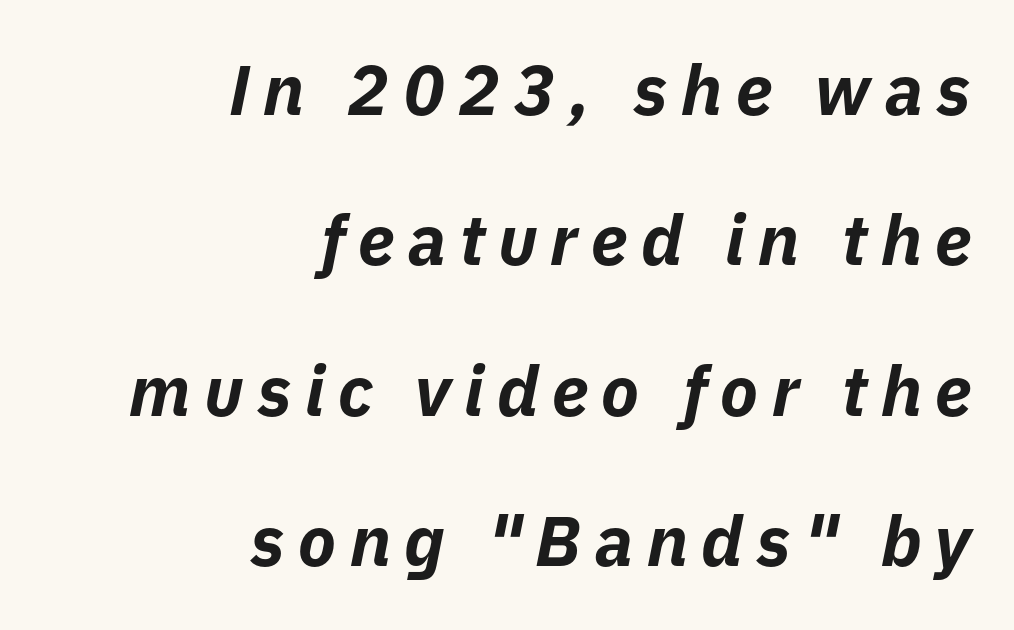
Q: Is the text bold? A: Yes.
Q: Is the text italic (slanted)? A: Yes, it leans right by about 11 degrees.
Q: Is the text underlined? A: No.
Q: How is the paragraph aligned? A: Right-aligned.
Q: Is the spacing between lines tight, normal or loose? A: Loose.
Q: Width (condensed, normal, or wide)? A: Normal.
Q: Stroke contrast? A: Low.
Q: x-height? A: Medium.
Q: Monospaced? A: No.
